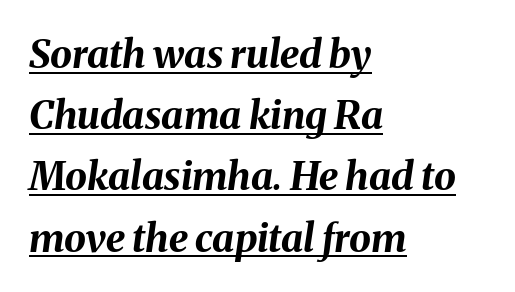
Q: Is the text bold? A: Yes.
Q: Is the text italic (slanted)? A: Yes, it leans right by about 8 degrees.
Q: Is the text underlined? A: Yes.
Q: How is the paragraph aligned? A: Left-aligned.
Q: Is the spacing between letters normal or unusually wide? A: Normal.
Q: Is the spacing between lines tight, normal or loose? A: Normal.
Q: Width (condensed, normal, or wide)? A: Normal.
Q: Stroke contrast? A: Medium.
Q: x-height? A: Medium.
Q: Monospaced? A: No.
